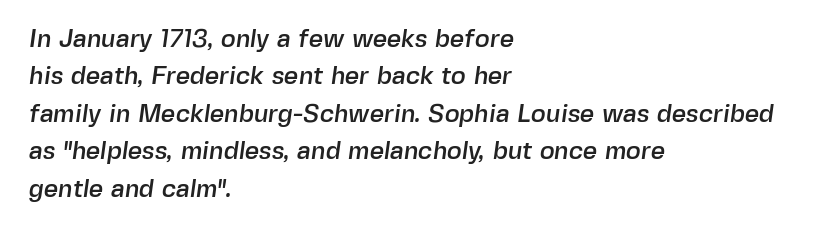
The image shows 25 px text type; set left-aligned, normal line spacing (1.5x), normal letter spacing, not underlined.
